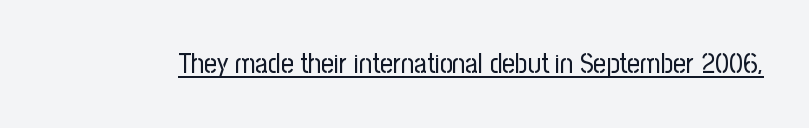
Q: Is the text bold? A: No.
Q: Is the text italic (slanted)? A: No, it is upright.
Q: Is the typeface a serif or a sans-serif typeface? A: Sans-serif.
Q: Is the text underlined? A: Yes.
Q: Is the spacing between letters normal or unusually wide? A: Normal.
Q: Width (condensed, normal, or wide)? A: Condensed.
Q: Stroke contrast? A: Low.
Q: x-height? A: Medium.
Q: Monospaced? A: No.
